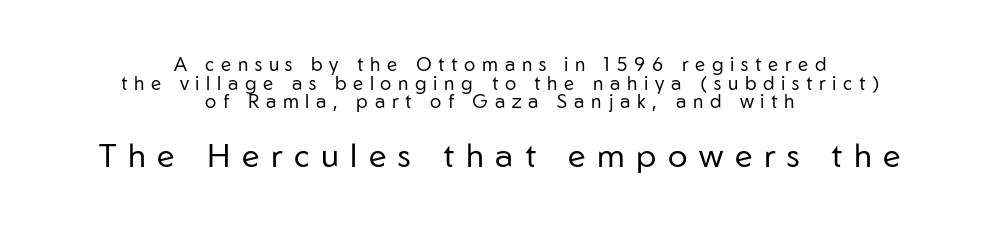
Is this a fixed-width face? No — the glyphs have proportional, varying widths. This sample is center-justified, so both line endings float freely. If you measured baseline to baseline, you'd find a short distance. Nobody drew a line under any word here. The tracking jumps out immediately: characters are airy and widely separated. Look at the bottom of the vertical strokes: they stop flat, with no serifs.
